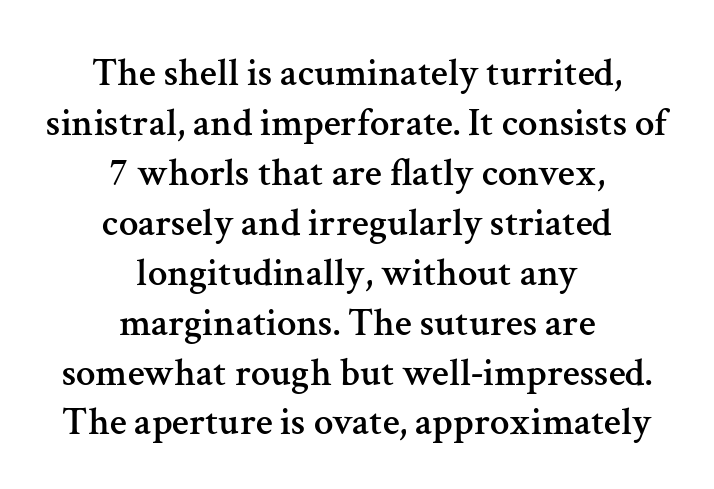
Caption: multi-line text, centered on the measure. These lines are rendered in a variable-pitch font. Vertical spacing — default. Has an underline been added? It has not. Ordinary non-slanted type is in use.
